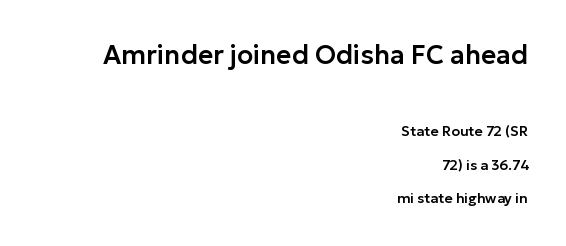
What's the leading like? Stretched, with rows far apart. This is roman type, the default non-slanted kind. The passage is arranged like a letterhead date or caption credit — flush right. Short note: letters normally spaced. Each row of text sits above clean, open space. The more generous point size was reserved for the upper chunk.
